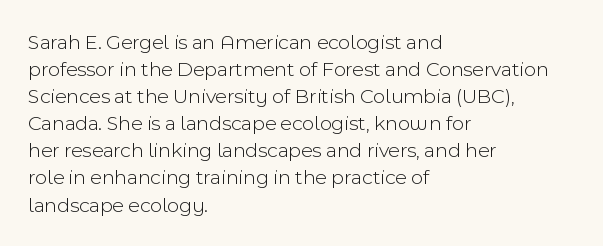
The passage shown is not underscored anywhere. Summary of vertical rhythm: regular, with standard interline spacing. The rag falls on the right side of this text block. Notice how the stems are strictly vertical — no italics here. Vertical stems look standard width or narrower in stroke.
